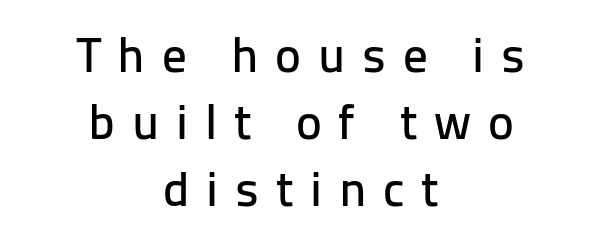
Is the letter spacing exaggerated? Yes — the characters are pushed far apart. What kind of face is this? One without serifs — a sans. Letters rest on an invisible, unmarked baseline. These lines are rendered in a variable-pitch font.
